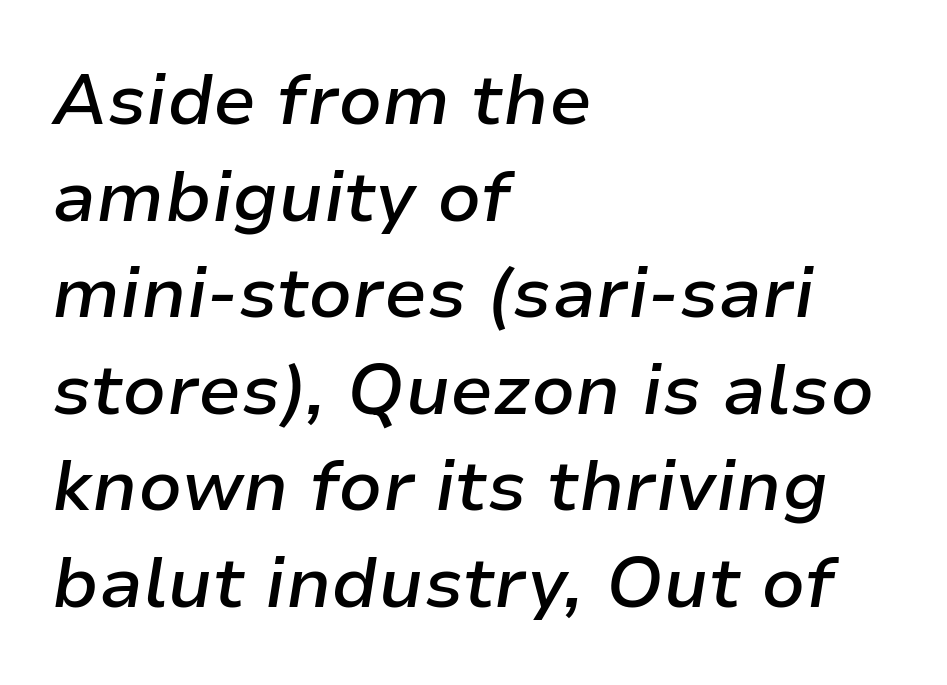
Is the block centered? No — it sits flush against the left margin. A normal amount of white space separates one row of letters from the next. Varying glyph widths throughout — classic text-font behaviour. Underlining? Definitely not there. Glyph-to-glyph distance matches everyday printed text.
